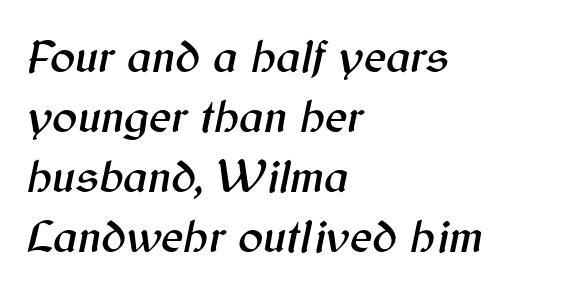
{"italic": "yes", "lean": "right", "slant_degrees": 12, "width": "normal", "stroke_contrast": "medium", "x_height": "medium", "monospaced": "no", "underline": "no", "align": "left", "line_spacing": "normal", "line_spacing_ratio": 1.28, "letter_spacing": "normal", "letter_spacing_em": 0.0, "glyph_px": 47}
